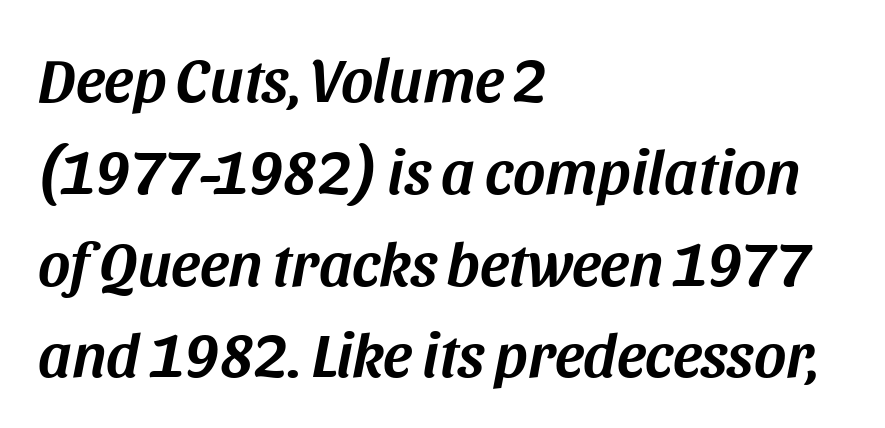
The image shows 62 px text type, italic (leaning right); set left-aligned, normal line spacing (1.48x), normal letter spacing, not underlined; medium stroke contrast and a large x-height.
